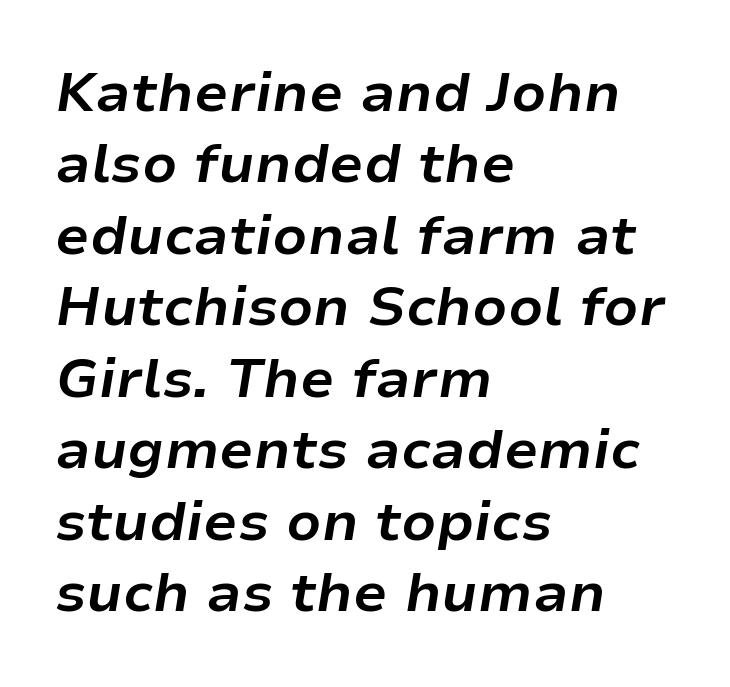
{"italic": "yes", "lean": "right", "slant_degrees": 9, "bold": "yes", "weight": "bold", "width": "normal", "stroke_contrast": "low", "x_height": "medium", "monospaced": "no", "underline": "no", "align": "left", "line_spacing": "normal", "line_spacing_ratio": 1.3, "letter_spacing": "normal", "letter_spacing_em": 0.0, "glyph_px": 55}
